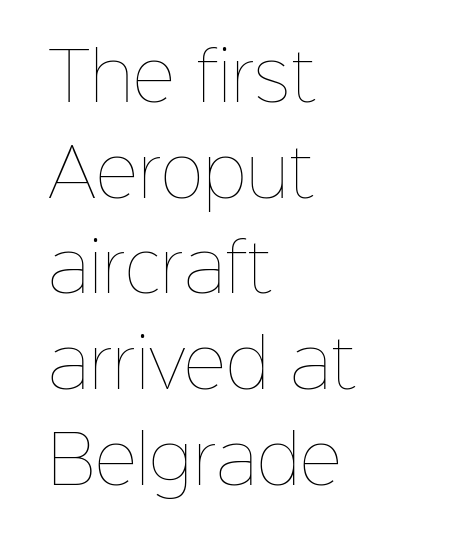
Q: Is the text bold? A: No.
Q: Is the text italic (slanted)? A: No, it is upright.
Q: Is the text underlined? A: No.
Q: How is the paragraph aligned? A: Left-aligned.
Q: Is the spacing between letters normal or unusually wide? A: Normal.
Q: Is the spacing between lines tight, normal or loose? A: Normal.
Q: Width (condensed, normal, or wide)? A: Normal.
Q: Stroke contrast? A: Low.
Q: x-height? A: Medium.
Q: Monospaced? A: No.
